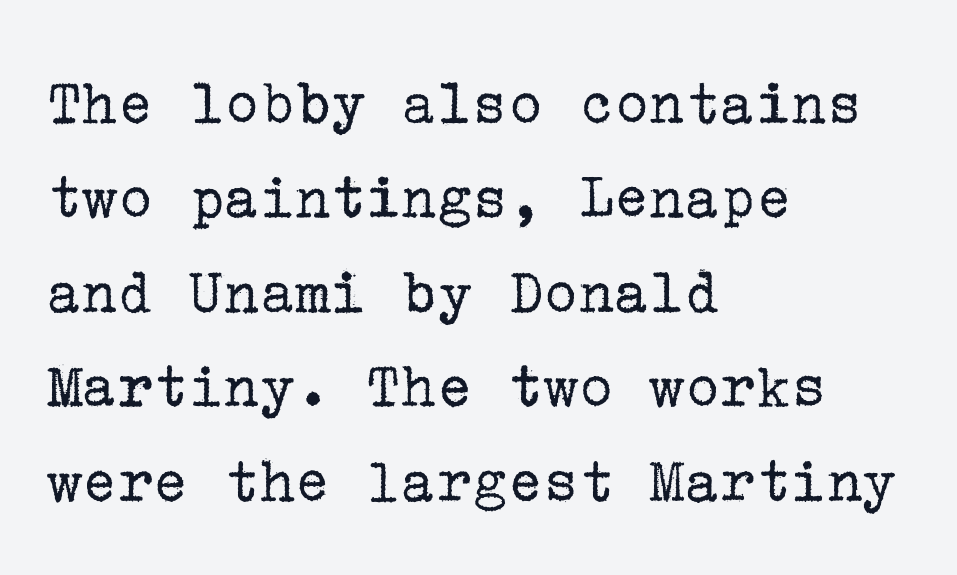
The image shows 66 px regular-weight serif type, upright; set left-aligned, normal line spacing (1.43x), normal letter spacing, not underlined; low stroke contrast and a medium x-height.
